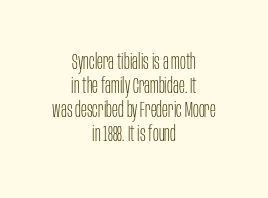
Q: Is the text bold? A: No.
Q: Is the text italic (slanted)? A: No, it is upright.
Q: Is the text underlined? A: No.
Q: How is the paragraph aligned? A: Centered.
Q: Is the spacing between letters normal or unusually wide? A: Normal.
Q: Is the spacing between lines tight, normal or loose? A: Tight.
